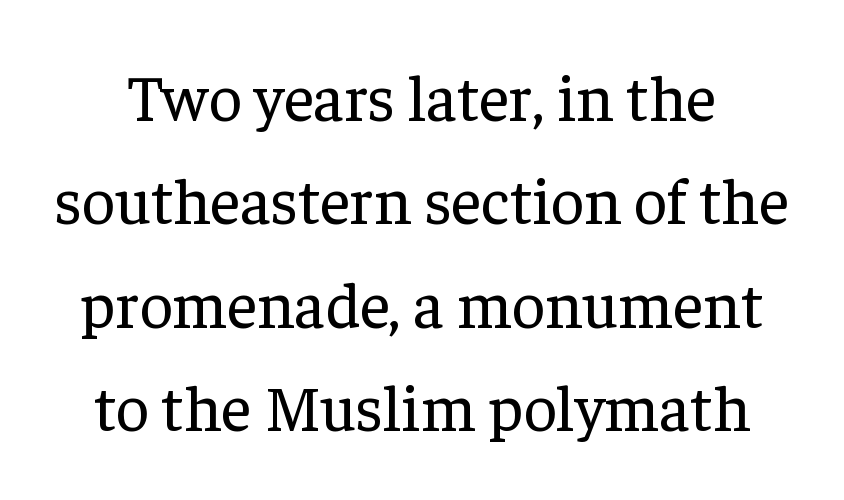
Default kerning and tracking; the words read as compact shapes. This rendering employs a face with finishing strokes, i.e., a serif. The rendering uses natural spacing where letterforms have individual widths. Leading matches the norm, producing a regular column. The cut favours lightness, reaching ordinary text weight at its darkest.
